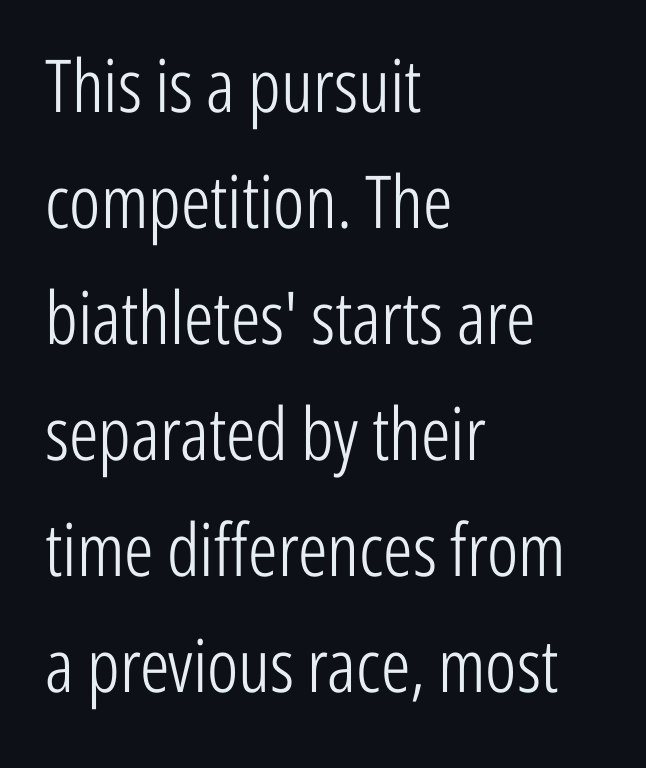
A clean baseline with only descenders dipping below it. Layout note: lines flush left. Each stroke keeps to a modest, everyday thickness or less. Italic: no, the glyphs are upright roman.
